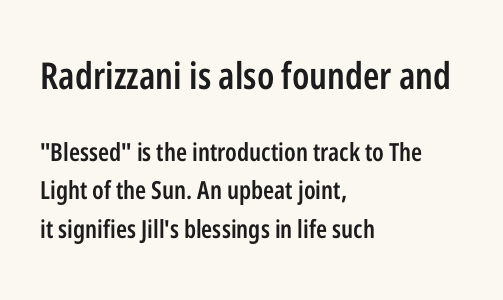
{"serif": "no", "italic": "no", "bold": "semi", "weight": "semibold", "width": "condensed", "stroke_contrast": "low", "x_height": "medium", "monospaced": "no", "underline": "no", "align": "left", "line_spacing": "normal", "line_spacing_ratio": 1.54, "letter_spacing": "normal", "letter_spacing_em": 0.0, "larger_block": "first", "size_ratio": 1.48, "glyph_px": 37}
